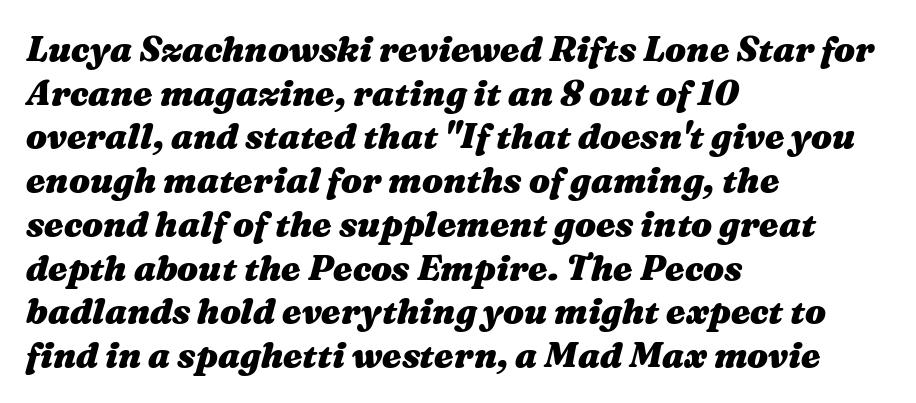
Leading: standard. The passage shown leans; its letterforms are oblique. How heavy is the stroke? Heavy — this is a bold. The letterforms sit shoulder to shoulder at normal distance. You could not count columns in this text — the font is proportionally spaced.
